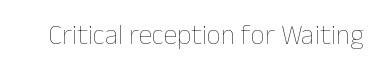
The font sits on the lighter half of the weight spectrum, regular included. The letters sit at their default tracking, neither squeezed nor spread. Think of a printed novel: that variable character pitch is what you see here. The string is rendered with underlining switched off.
